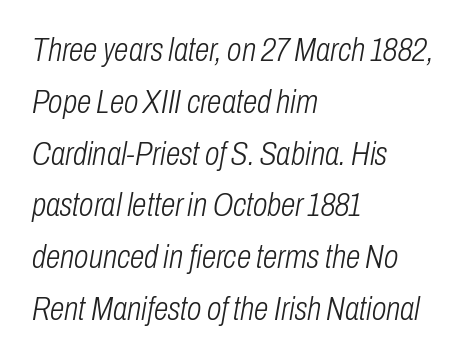
{"italic": "yes", "lean": "right", "slant_degrees": 10, "bold": "no", "weight": "light", "width": "condensed", "stroke_contrast": "low", "x_height": "medium", "monospaced": "no", "underline": "no", "align": "left", "line_spacing": "normal", "line_spacing_ratio": 1.57, "letter_spacing": "normal", "letter_spacing_em": 0.0, "glyph_px": 33}
